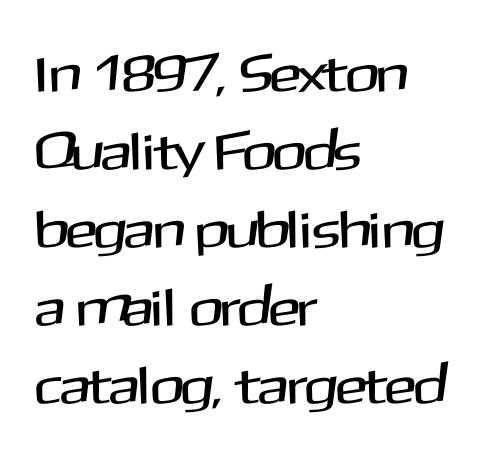
{"serif": "no", "italic": "no", "width": "normal", "stroke_contrast": "medium", "x_height": "medium", "monospaced": "no", "underline": "no", "align": "left", "line_spacing": "normal", "line_spacing_ratio": 1.47, "letter_spacing": "normal", "letter_spacing_em": 0.0, "glyph_px": 53}
